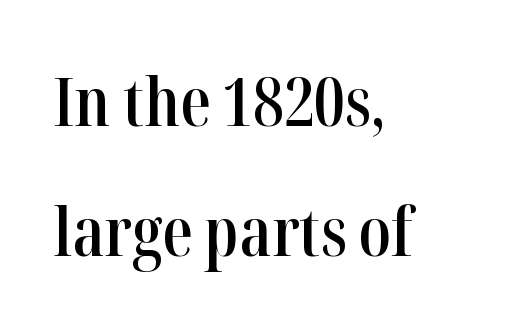
Q: Is the text bold? A: Semi-bold.
Q: Is the text italic (slanted)? A: No, it is upright.
Q: Is the typeface a serif or a sans-serif typeface? A: Serif.
Q: Is the text underlined? A: No.
Q: How is the paragraph aligned? A: Left-aligned.
Q: Is the spacing between letters normal or unusually wide? A: Normal.
Q: Is the spacing between lines tight, normal or loose? A: Loose.
Q: Width (condensed, normal, or wide)? A: Condensed.
Q: Stroke contrast? A: High.
Q: x-height? A: Medium.
Q: Monospaced? A: No.
